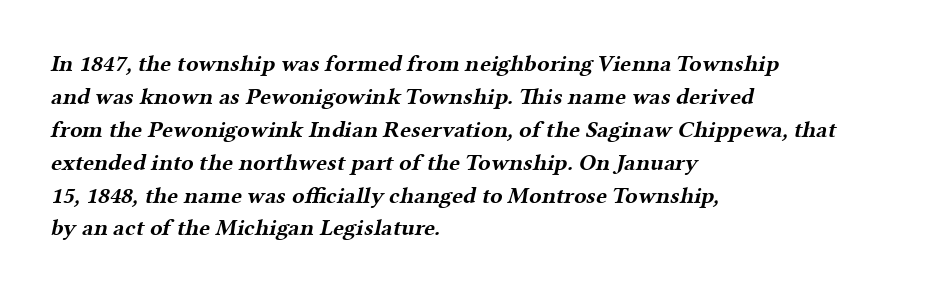
Check the space under the baseline: it is left empty. These lines carry a lot of weight — the face is fully bold. Compared with a centered layout, this one pins lines to the left instead. The horizontal fit of the characters is conventional and even. Interline gaps are of average width in this sample.
